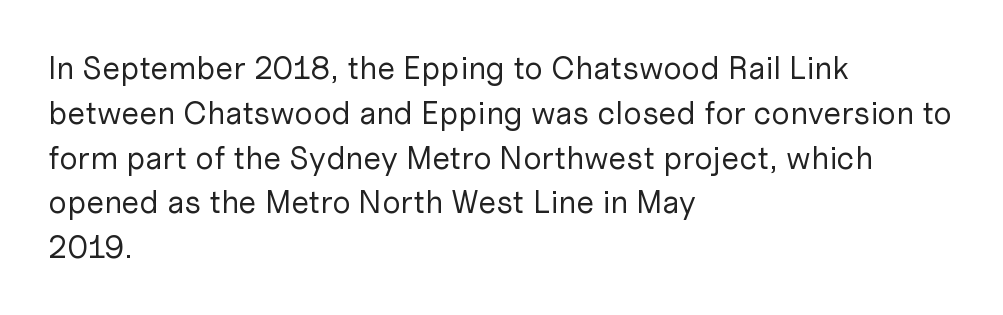
{"serif": "no", "italic": "no", "bold": "no", "weight": "regular", "width": "normal", "stroke_contrast": "low", "x_height": "medium", "monospaced": "no", "underline": "no", "align": "left", "line_spacing": "normal", "line_spacing_ratio": 1.4, "letter_spacing": "normal", "letter_spacing_em": 0.0, "glyph_px": 32}
